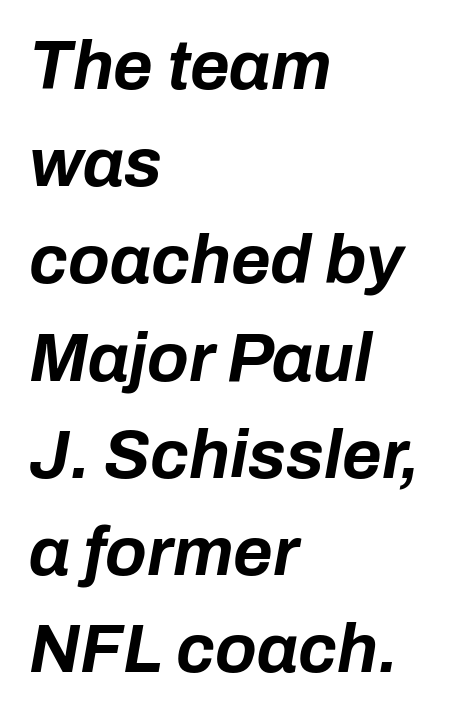
The image shows 68 px bold type, italic (leaning right); set left-aligned, normal line spacing (1.43x), normal letter spacing, not underlined; low stroke contrast and a medium x-height.
